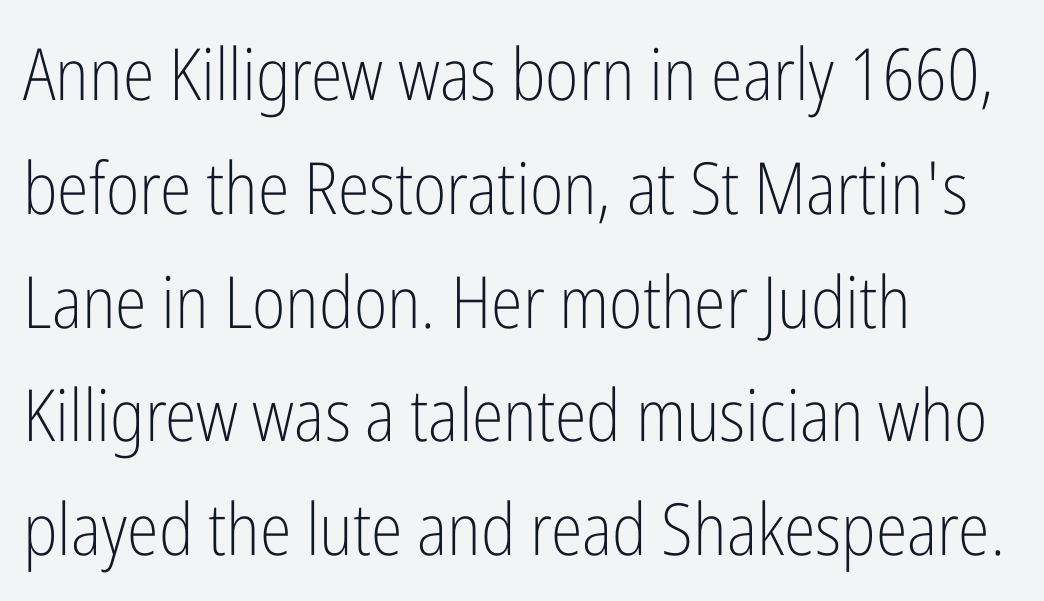
Q: Is the text bold? A: No.
Q: Is the text italic (slanted)? A: No, it is upright.
Q: Is the typeface a serif or a sans-serif typeface? A: Sans-serif.
Q: Is the text underlined? A: No.
Q: How is the paragraph aligned? A: Left-aligned.
Q: Is the spacing between letters normal or unusually wide? A: Normal.
Q: Is the spacing between lines tight, normal or loose? A: Normal.
Q: Width (condensed, normal, or wide)? A: Condensed.
Q: Stroke contrast? A: Low.
Q: x-height? A: Medium.
Q: Monospaced? A: No.
